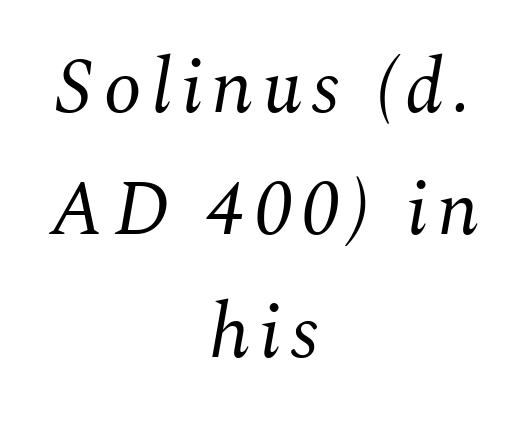
Q: Is the text bold? A: No.
Q: Is the text italic (slanted)? A: Yes, it leans right by about 10 degrees.
Q: Is the typeface a serif or a sans-serif typeface? A: Serif.
Q: Is the text underlined? A: No.
Q: How is the paragraph aligned? A: Centered.
Q: Is the spacing between lines tight, normal or loose? A: Normal.
Q: Width (condensed, normal, or wide)? A: Normal.
Q: Stroke contrast? A: Medium.
Q: x-height? A: Medium.
Q: Monospaced? A: No.
